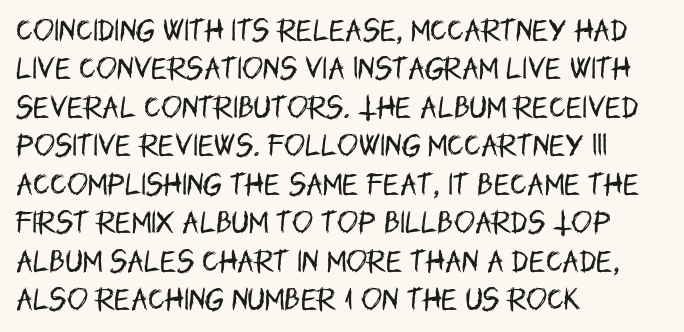
Q: Is the text bold? A: No.
Q: Is the text italic (slanted)? A: No, it is upright.
Q: Is the text underlined? A: No.
Q: How is the paragraph aligned? A: Left-aligned.
Q: Is the spacing between letters normal or unusually wide? A: Normal.
Q: Is the spacing between lines tight, normal or loose? A: Normal.
